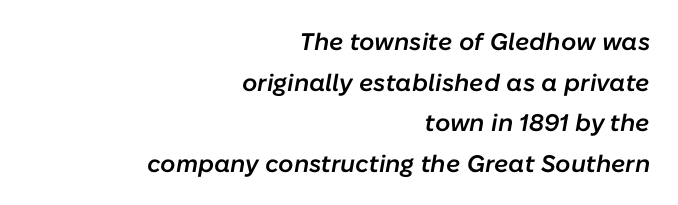
Horizontal bands of white between lines are of average thickness. The rag falls on the left side of this text block. Nothing unusual about the tracking: characters are spaced as the font intends. Words float on clear page, feet unadorned.
